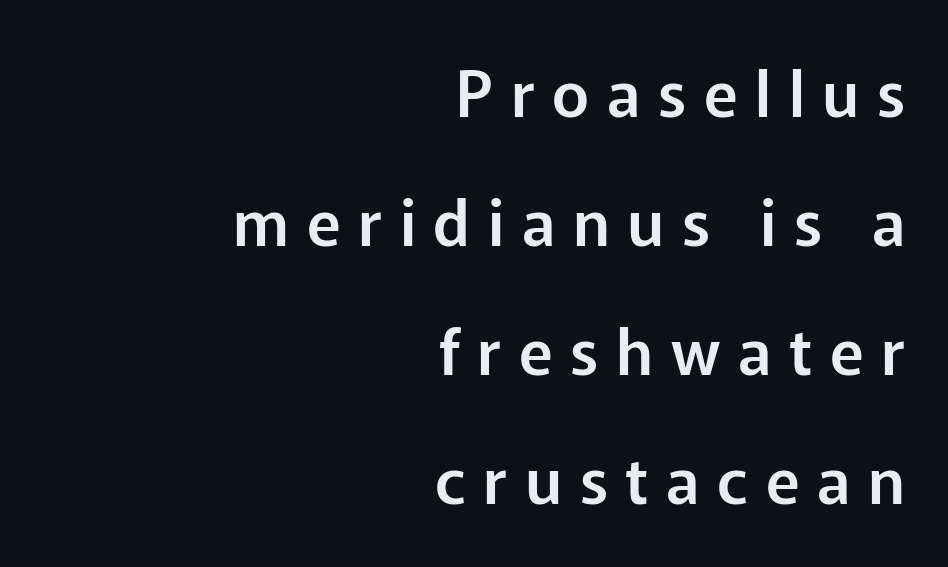
{"serif": "no", "italic": "no", "width": "normal", "stroke_contrast": "low", "x_height": "medium", "monospaced": "no", "underline": "no", "align": "right", "line_spacing": "loose", "line_spacing_ratio": 2.05, "letter_spacing": "wide", "letter_spacing_em": 0.28, "glyph_px": 63}
